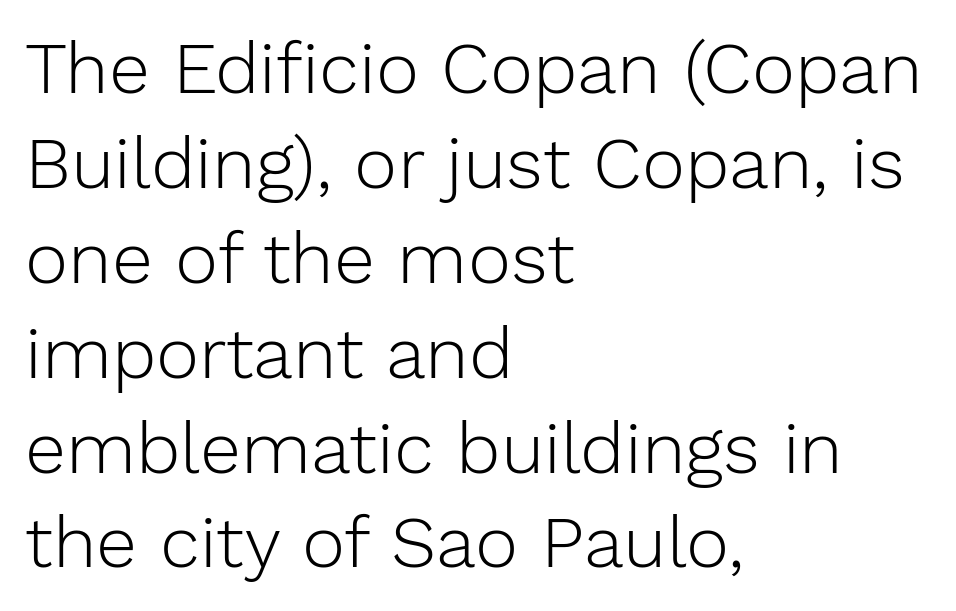
Q: Is the text bold? A: No.
Q: Is the text italic (slanted)? A: No, it is upright.
Q: Is the typeface a serif or a sans-serif typeface? A: Sans-serif.
Q: Is the text underlined? A: No.
Q: How is the paragraph aligned? A: Left-aligned.
Q: Is the spacing between letters normal or unusually wide? A: Normal.
Q: Is the spacing between lines tight, normal or loose? A: Normal.
Q: Width (condensed, normal, or wide)? A: Normal.
Q: Stroke contrast? A: Low.
Q: x-height? A: Medium.
Q: Monospaced? A: No.
